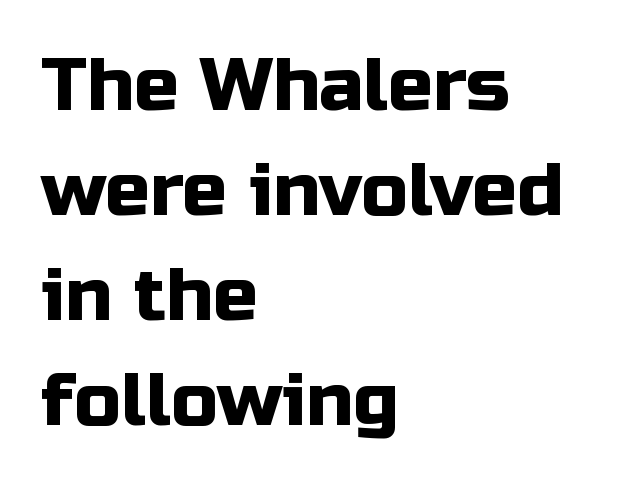
The image shows 74 px sans-serif type, upright; set left-aligned, normal line spacing (1.42x), normal letter spacing, not underlined; low stroke contrast and a medium x-height.
